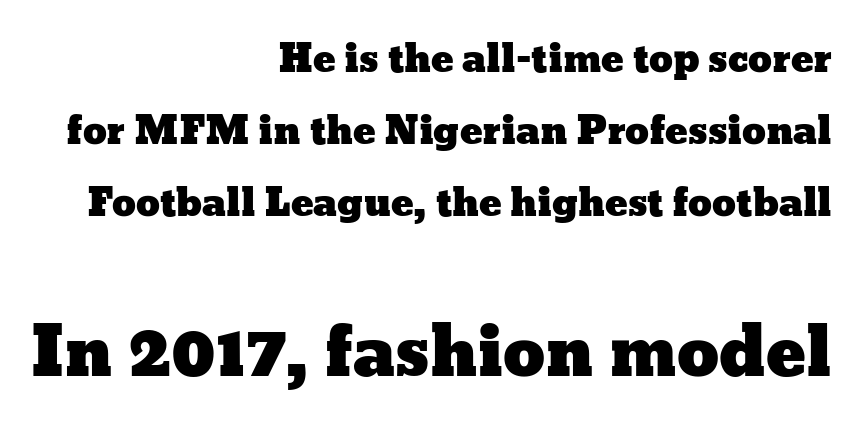
{"italic": "no", "width": "wide", "stroke_contrast": "low", "x_height": "medium", "monospaced": "no", "underline": "no", "align": "right", "line_spacing": "loose", "line_spacing_ratio": 1.9, "letter_spacing": "normal", "letter_spacing_em": 0.0, "larger_block": "second", "size_ratio": 1.76, "glyph_px": 67}
